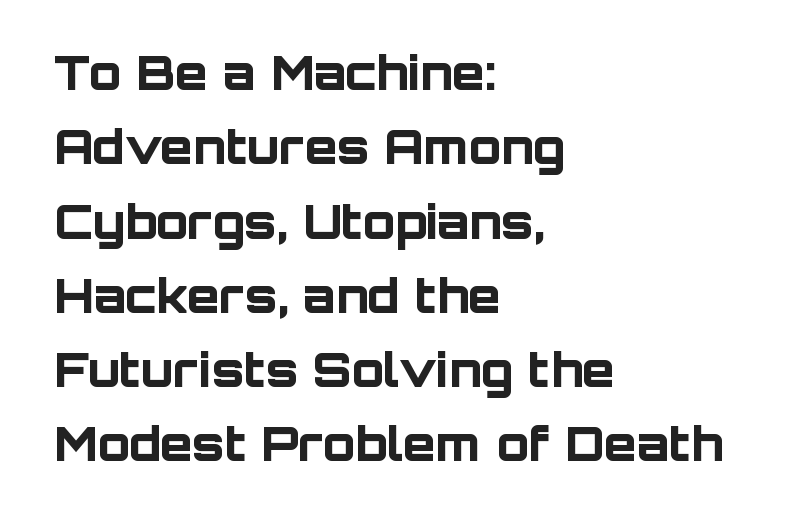
{"serif": "no", "italic": "no", "bold": "yes", "weight": "bold", "width": "normal", "stroke_contrast": "low", "x_height": "large", "monospaced": "no", "underline": "no", "align": "left", "line_spacing": "normal", "line_spacing_ratio": 1.58, "letter_spacing": "normal", "letter_spacing_em": 0.0, "glyph_px": 47}
